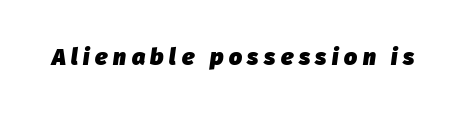
Bare-footed words on every line. Observe the wide spacing: letters keep a clear distance from each other. Posture: slanted. The strokes are fattened all the way to bold.
